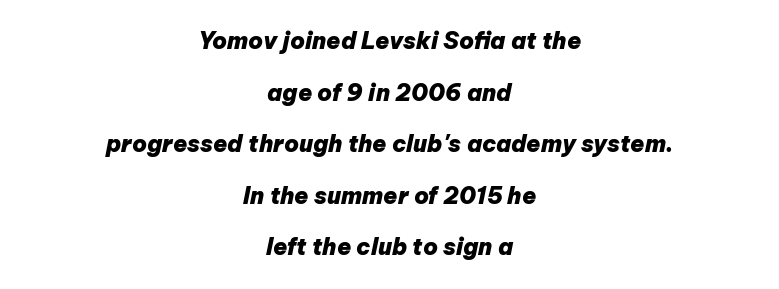
Q: Is the text bold? A: Yes.
Q: Is the text italic (slanted)? A: Yes, it leans right by about 12 degrees.
Q: Is the text underlined? A: No.
Q: How is the paragraph aligned? A: Centered.
Q: Is the spacing between letters normal or unusually wide? A: Normal.
Q: Is the spacing between lines tight, normal or loose? A: Loose.
